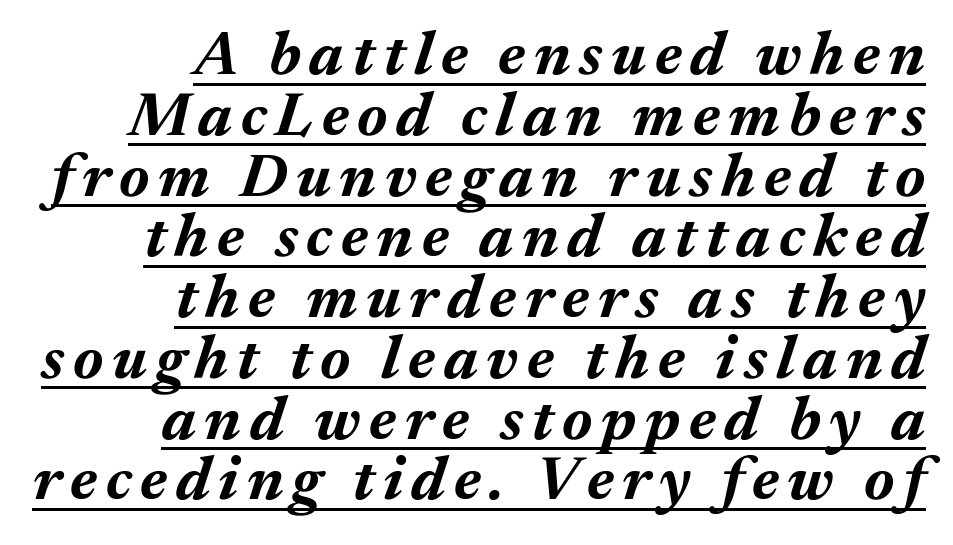
Q: Is the text bold? A: Yes.
Q: Is the text italic (slanted)? A: Yes, it leans right by about 17 degrees.
Q: Is the text underlined? A: Yes.
Q: How is the paragraph aligned? A: Right-aligned.
Q: Is the spacing between lines tight, normal or loose? A: Tight.
Q: Width (condensed, normal, or wide)? A: Normal.
Q: Stroke contrast? A: Medium.
Q: x-height? A: Medium.
Q: Monospaced? A: No.
